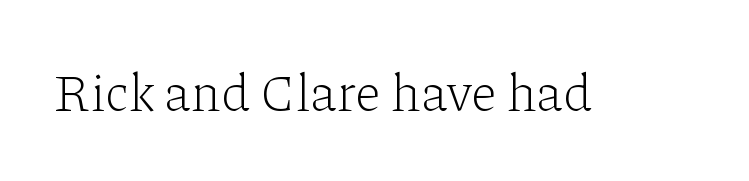
Q: Is the text bold? A: No.
Q: Is the text italic (slanted)? A: No, it is upright.
Q: Is the typeface a serif or a sans-serif typeface? A: Serif.
Q: Is the text underlined? A: No.
Q: Is the spacing between letters normal or unusually wide? A: Normal.
Q: Width (condensed, normal, or wide)? A: Normal.
Q: Stroke contrast? A: Low.
Q: x-height? A: Medium.
Q: Monospaced? A: No.
